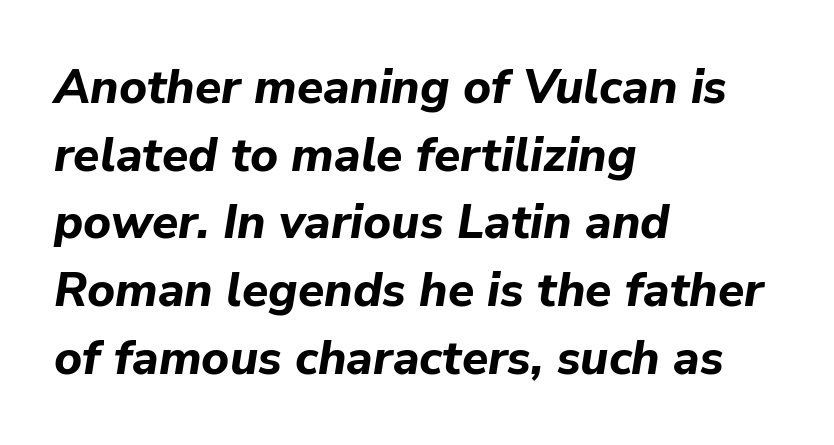
{"italic": "yes", "lean": "right", "slant_degrees": 9, "bold": "yes", "weight": "bold", "width": "normal", "stroke_contrast": "low", "x_height": "medium", "monospaced": "no", "underline": "no", "align": "left", "line_spacing": "normal", "line_spacing_ratio": 1.41, "letter_spacing": "normal", "letter_spacing_em": 0.0, "glyph_px": 48}
